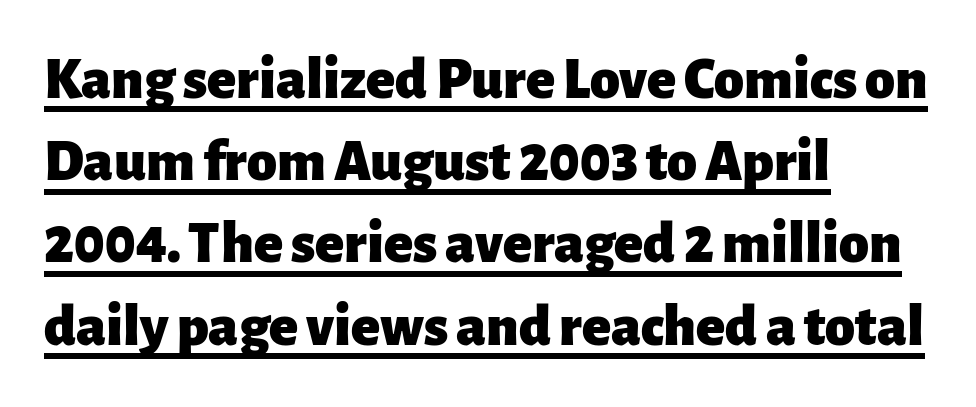
Q: Is the text bold? A: Yes.
Q: Is the text italic (slanted)? A: No, it is upright.
Q: Is the typeface a serif or a sans-serif typeface? A: Sans-serif.
Q: Is the text underlined? A: Yes.
Q: How is the paragraph aligned? A: Left-aligned.
Q: Is the spacing between letters normal or unusually wide? A: Normal.
Q: Is the spacing between lines tight, normal or loose? A: Normal.
Q: Width (condensed, normal, or wide)? A: Normal.
Q: Stroke contrast? A: Low.
Q: x-height? A: Medium.
Q: Monospaced? A: No.
